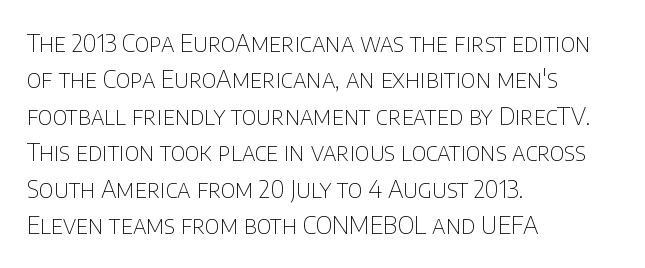
The image shows 24 px text type, upright; set left-aligned, normal line spacing (1.52x), normal letter spacing, not underlined.
